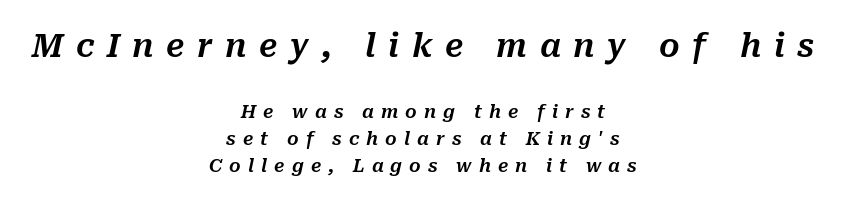
{"italic": "yes", "lean": "right", "slant_degrees": 10, "width": "normal", "stroke_contrast": "medium", "x_height": "medium", "monospaced": "no", "underline": "no", "align": "center", "line_spacing": "normal", "line_spacing_ratio": 1.51, "letter_spacing": "wide", "letter_spacing_em": 0.39, "larger_block": "first", "size_ratio": 1.78, "glyph_px": 32}
